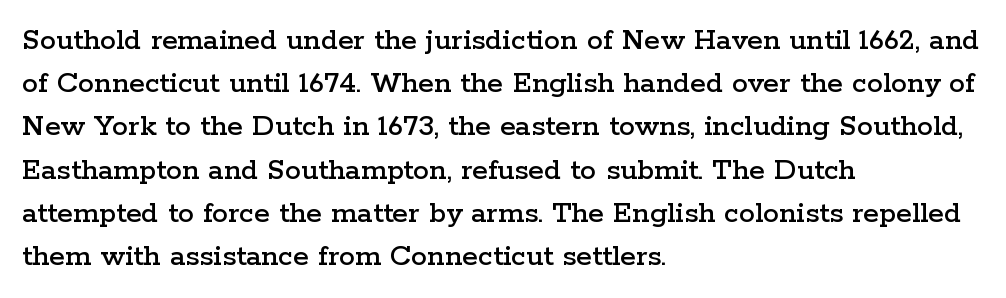
Q: Is the text italic (slanted)? A: No, it is upright.
Q: Is the typeface a serif or a sans-serif typeface? A: Serif.
Q: Is the text underlined? A: No.
Q: How is the paragraph aligned? A: Left-aligned.
Q: Is the spacing between letters normal or unusually wide? A: Normal.
Q: Is the spacing between lines tight, normal or loose? A: Normal.
Q: Width (condensed, normal, or wide)? A: Wide.
Q: Stroke contrast? A: Low.
Q: x-height? A: Medium.
Q: Monospaced? A: No.
